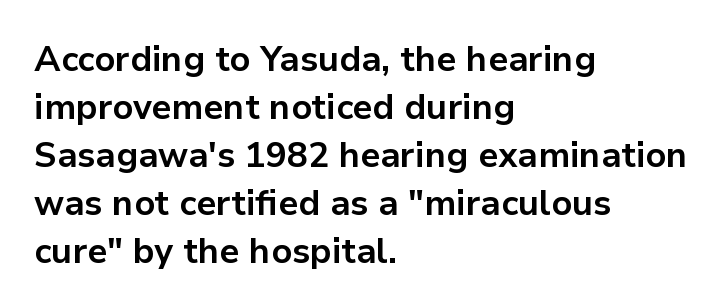
Is the block centered? No — it sits flush against the left margin. Is the type bold? Yes — the strokes are clearly thick and heavy. You can tell from the bare stems that sans-serif type was used. This sample has the flowing, uneven cadence of proportional lettering. The designer left line spacing at the default. Descenders hang freely into open space.
